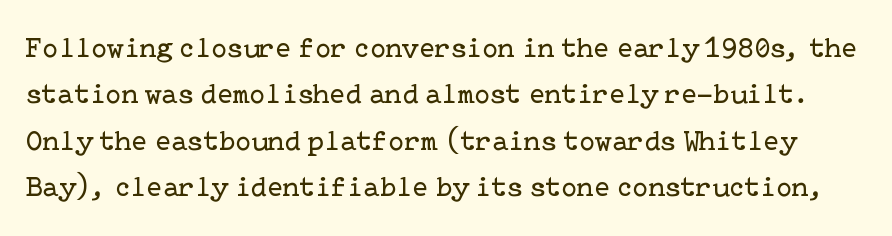
Q: Is the text bold? A: No.
Q: Is the text italic (slanted)? A: No, it is upright.
Q: Is the typeface a serif or a sans-serif typeface? A: Serif.
Q: Is the text underlined? A: No.
Q: Is the spacing between letters normal or unusually wide? A: Normal.
Q: Is the spacing between lines tight, normal or loose? A: Normal.
Q: Width (condensed, normal, or wide)? A: Normal.
Q: Stroke contrast? A: Low.
Q: x-height? A: Medium.
